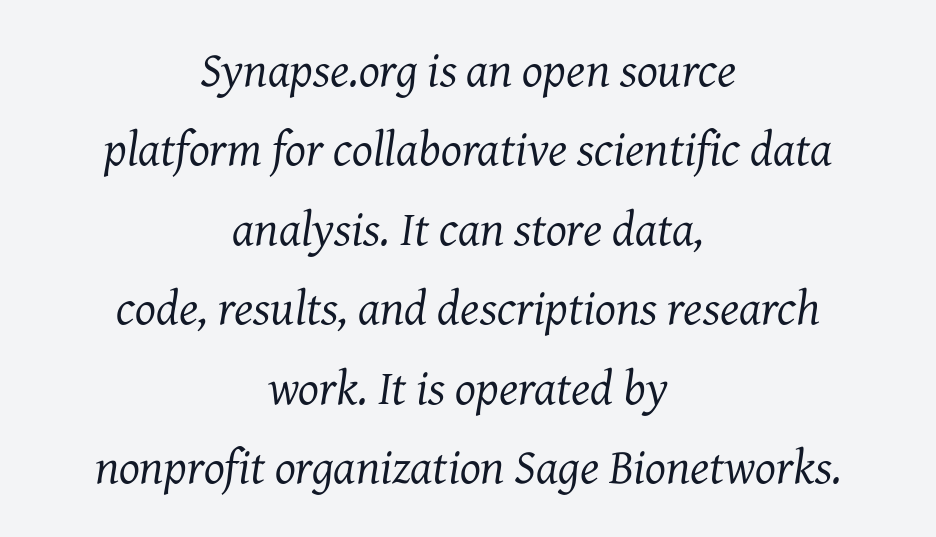
The compositor balanced each line on the midline. Underlining? Definitely not there. Looking at the ascenders, they clearly lean. The characters display serif detailing at their extremities. Normally led — the rows are evenly, conventionally spaced.
